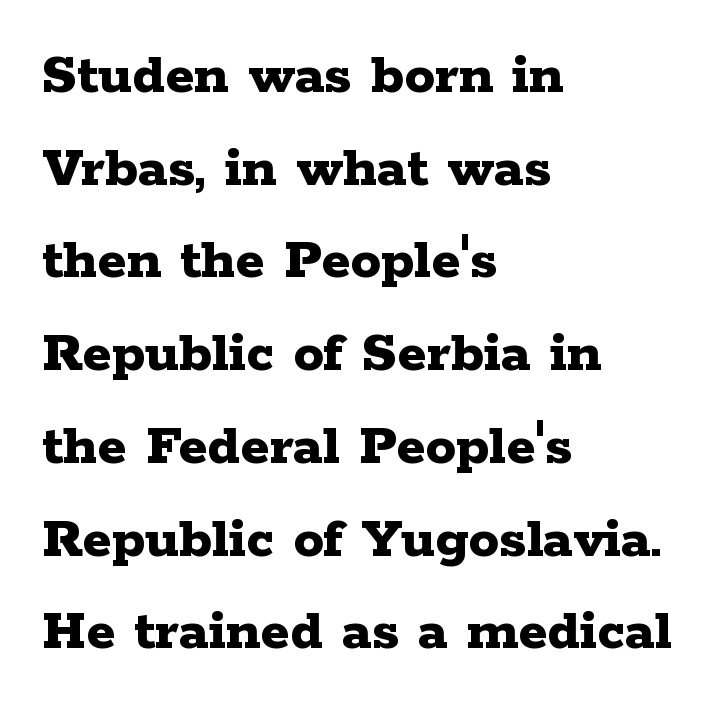
{"serif": "yes", "italic": "no", "bold": "yes", "weight": "bold", "width": "wide", "stroke_contrast": "low", "x_height": "medium", "monospaced": "no", "underline": "no", "align": "left", "line_spacing": "normal", "line_spacing_ratio": 1.52, "letter_spacing": "normal", "letter_spacing_em": 0.0, "glyph_px": 61}
